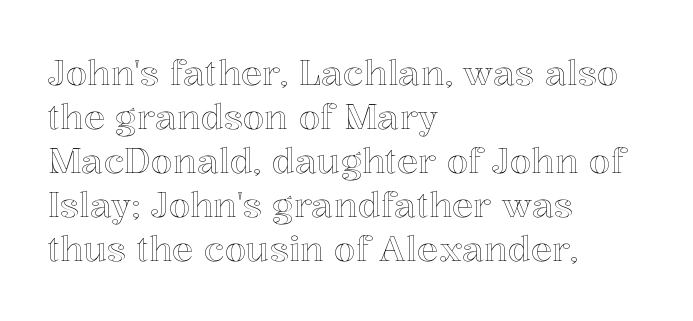
In CSS terms this would be text-align: left. The baseline area is clear. Italic: no, the glyphs are upright roman. Quick note: interline space is typical. No extra tracking has been applied to these lines. Here the designer chose a conventional face with non-uniform glyph widths.
